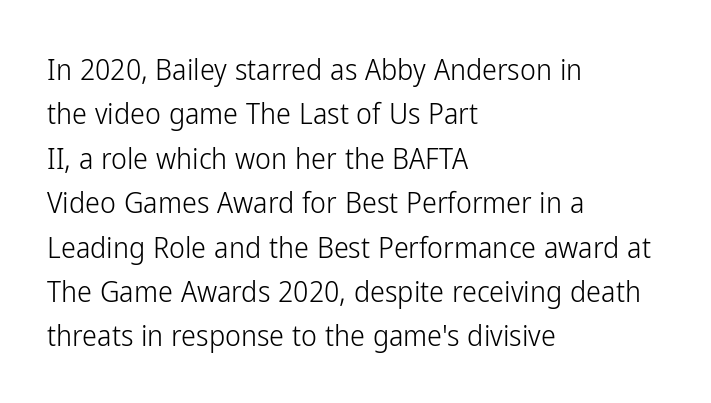
The image shows 30 px light, condensed sans-serif type, upright; set left-aligned, normal line spacing (1.48x), normal letter spacing, not underlined; low stroke contrast and a medium x-height.
